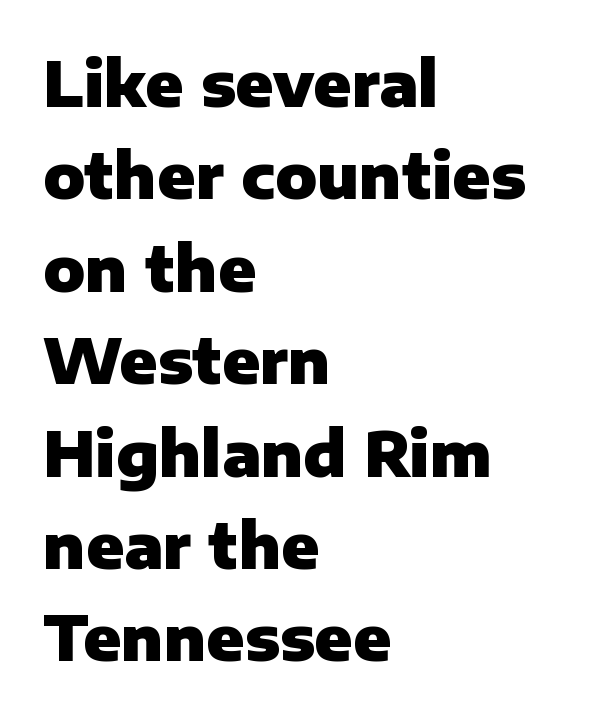
{"serif": "no", "italic": "no", "bold": "yes", "weight": "heavy", "width": "normal", "stroke_contrast": "low", "x_height": "medium", "monospaced": "no", "underline": "no", "align": "left", "line_spacing": "normal", "line_spacing_ratio": 1.49, "letter_spacing": "normal", "letter_spacing_em": 0.0, "glyph_px": 62}
